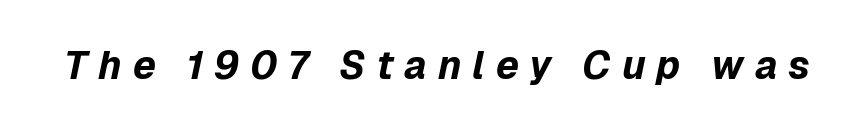
You can tell it's italic because the verticals aren't actually vertical. The face used here is rendered with a markedly widened letterfit. The typesetting leans heavy: a genuine bold. Nobody drew a line under any word here. The face used here is proportionally spaced, like ordinary book or web type.
